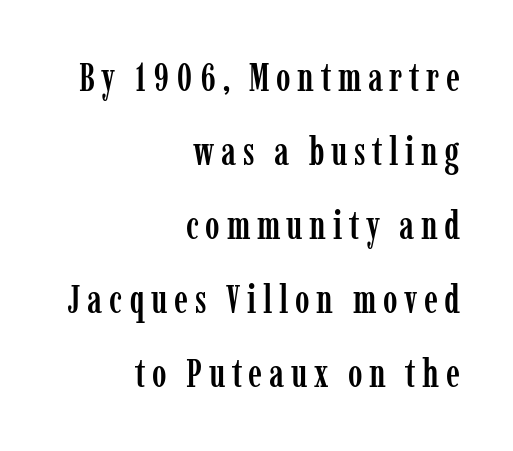
Nobody drew a line under any word here. The ragged edge is on the left, which tells us the setting is flush right. Nope, not italic — everything's standing straight. Yep, those are serifs on the letters. The line-height multiplier appears high, well above default. Spacing verdict: proportional, widths tailored to each character.
